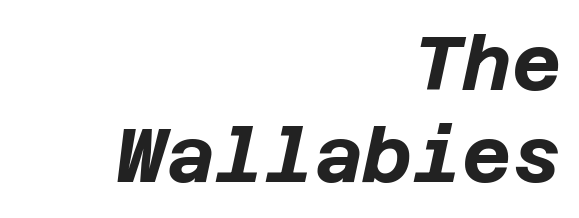
Q: Is the text bold? A: Yes.
Q: Is the text italic (slanted)? A: Yes, it leans right by about 12 degrees.
Q: Is the text underlined? A: No.
Q: How is the paragraph aligned? A: Right-aligned.
Q: Is the spacing between letters normal or unusually wide? A: Normal.
Q: Width (condensed, normal, or wide)? A: Normal.
Q: Stroke contrast? A: Low.
Q: x-height? A: Large.
